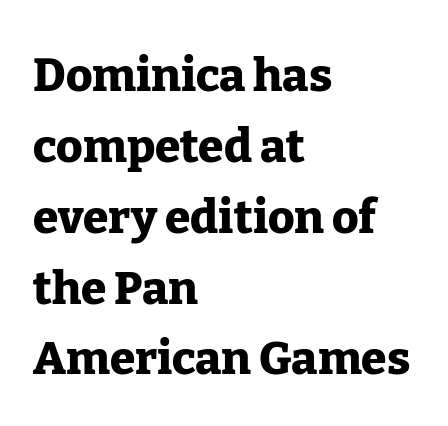
Horizontal alignment here is leftward, the default for most running prose. Between one letter and the next there's only the usual sliver of space. I'd call this a serif setting — the letters wear small feet. The lines sit at an ordinary, default distance from one another. A clean baseline with only descenders dipping below it. This is roman type, the default non-slanted kind.
